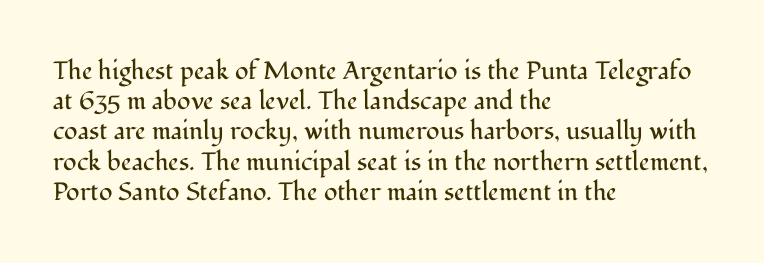
Q: Is the text bold? A: No.
Q: Is the text italic (slanted)? A: No, it is upright.
Q: Is the text underlined? A: No.
Q: How is the paragraph aligned? A: Left-aligned.
Q: Is the spacing between letters normal or unusually wide? A: Normal.
